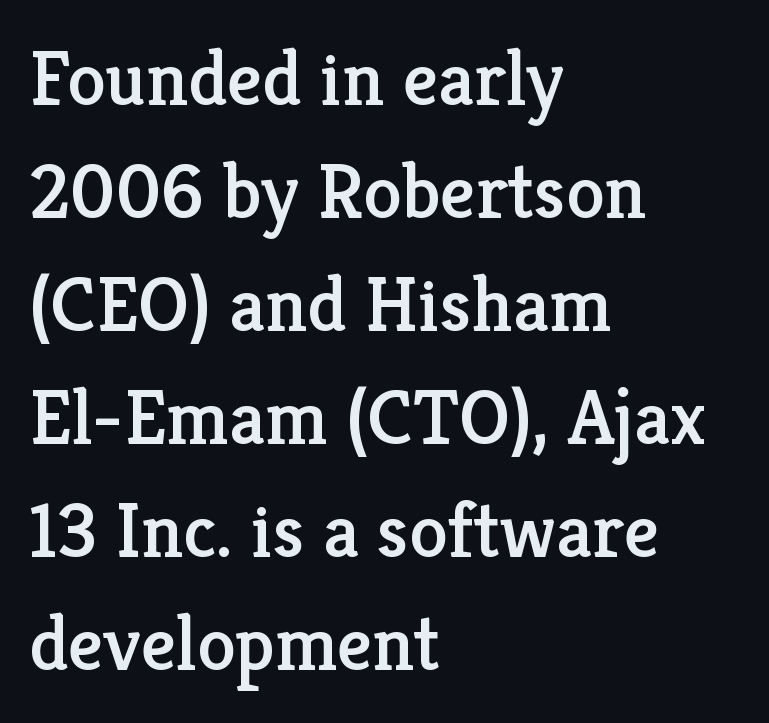
The image shows 78 px serif type, upright; set left-aligned, normal line spacing (1.45x), normal letter spacing, not underlined; low stroke contrast and a medium x-height.
